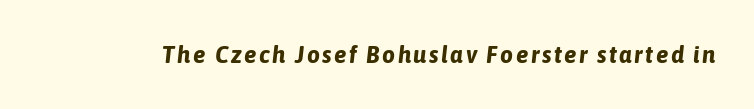
Slanted lettering throughout. Underline: absent. Weight: bold.
